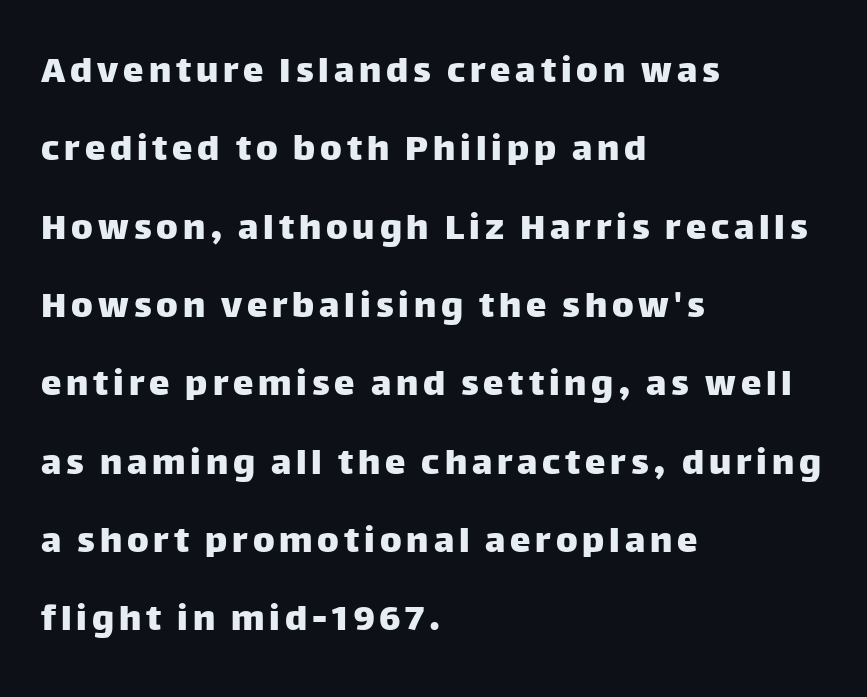
Horizontal alignment here is leftward, the default for most running prose. Only glyphs here, with clear space below each row. The space between consecutive lines is lavish. The letters advance in unequal steps, a hallmark of proportional type. These lines are composed in type without serifs.
